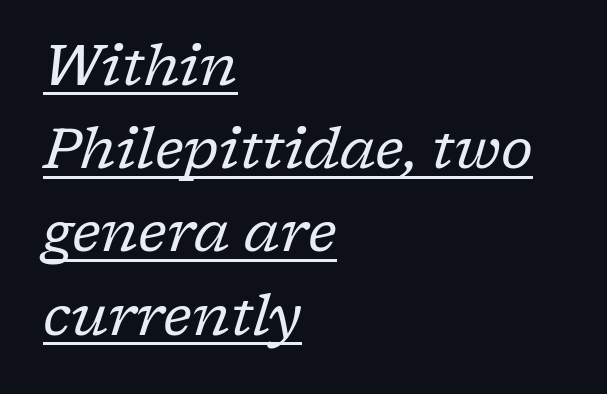
Q: Is the text bold? A: No.
Q: Is the text italic (slanted)? A: Yes, it leans right by about 17 degrees.
Q: Is the typeface a serif or a sans-serif typeface? A: Serif.
Q: Is the text underlined? A: Yes.
Q: How is the paragraph aligned? A: Left-aligned.
Q: Is the spacing between letters normal or unusually wide? A: Normal.
Q: Is the spacing between lines tight, normal or loose? A: Normal.
Q: Width (condensed, normal, or wide)? A: Normal.
Q: Stroke contrast? A: Low.
Q: x-height? A: Medium.
Q: Monospaced? A: No.
